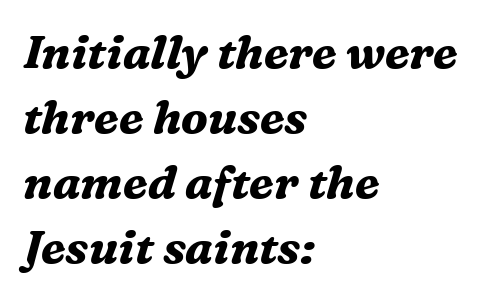
Q: Is the text bold? A: Yes.
Q: Is the text italic (slanted)? A: Yes, it leans right by about 16 degrees.
Q: Is the typeface a serif or a sans-serif typeface? A: Serif.
Q: Is the text underlined? A: No.
Q: How is the paragraph aligned? A: Left-aligned.
Q: Is the spacing between letters normal or unusually wide? A: Normal.
Q: Is the spacing between lines tight, normal or loose? A: Normal.
Q: Width (condensed, normal, or wide)? A: Normal.
Q: Stroke contrast? A: Medium.
Q: x-height? A: Medium.
Q: Monospaced? A: No.
